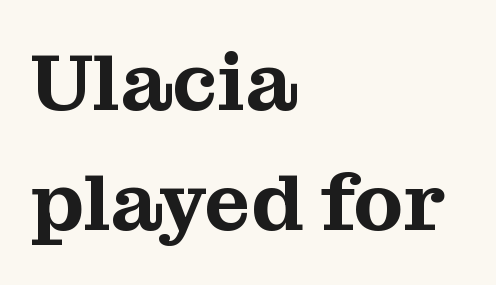
The image shows 80 px serif type, upright; set left-aligned, normal line spacing (1.5x), normal letter spacing, not underlined; medium stroke contrast and a medium x-height.
